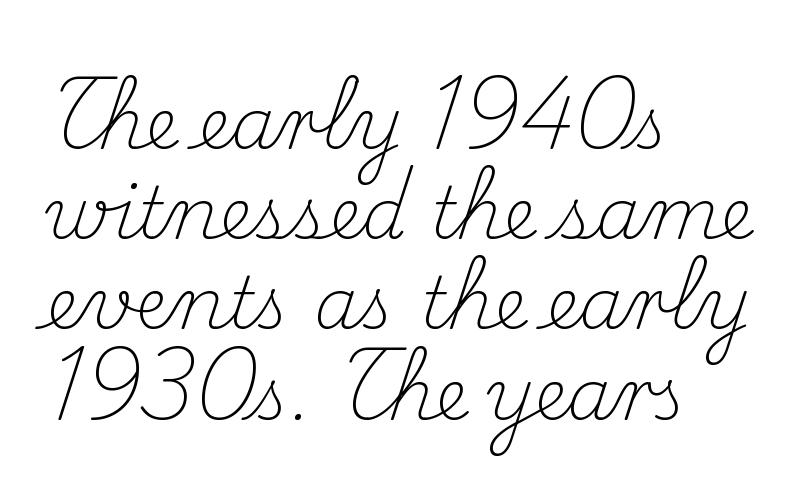
Q: Is the text bold? A: No.
Q: Is the text italic (slanted)? A: Yes.
Q: Is the typeface a serif or a sans-serif typeface? A: Serif.
Q: Is the text underlined? A: No.
Q: How is the paragraph aligned? A: Left-aligned.
Q: Is the spacing between letters normal or unusually wide? A: Normal.
Q: Is the spacing between lines tight, normal or loose? A: Normal.
Q: Width (condensed, normal, or wide)? A: Normal.
Q: Stroke contrast? A: Medium.
Q: x-height? A: Small.
Q: Monospaced? A: No.
